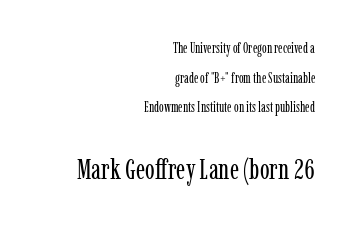
{"serif": "yes", "italic": "no", "bold": "no", "weight": "regular", "width": "condensed", "stroke_contrast": "low", "x_height": "medium", "monospaced": "no", "underline": "no", "align": "right", "line_spacing": "loose", "line_spacing_ratio": 2.11, "letter_spacing": "normal", "letter_spacing_em": 0.0, "larger_block": "second", "size_ratio": 2.07, "glyph_px": 29}
